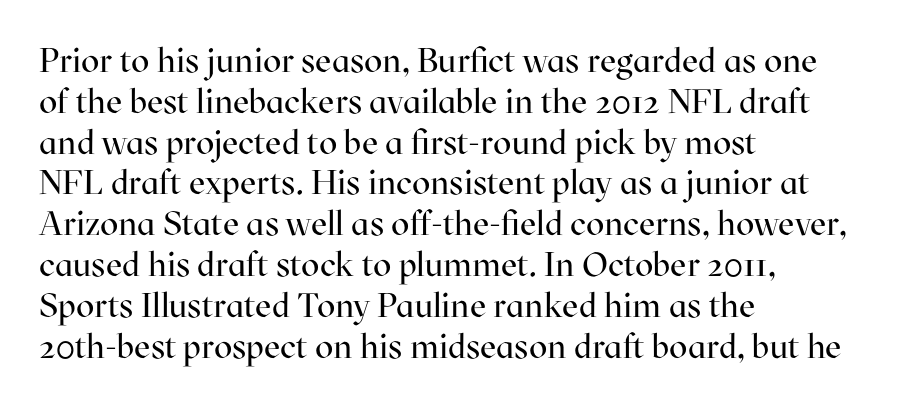
The image shows 34 px regular-weight serif type, upright; set left-aligned, line spacing 1.2x, normal letter spacing, not underlined; high stroke contrast and a medium x-height.
